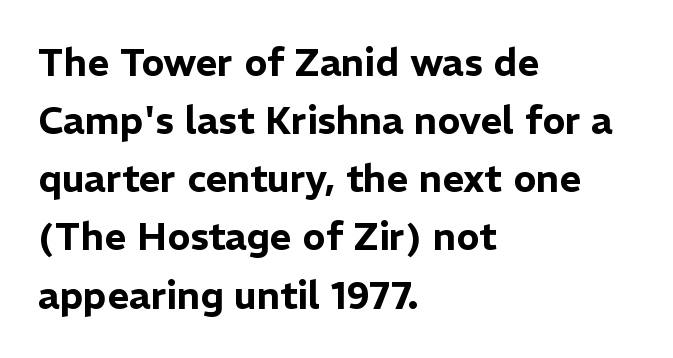
Q: Is the text italic (slanted)? A: No, it is upright.
Q: Is the typeface a serif or a sans-serif typeface? A: Sans-serif.
Q: Is the text underlined? A: No.
Q: How is the paragraph aligned? A: Left-aligned.
Q: Is the spacing between letters normal or unusually wide? A: Normal.
Q: Is the spacing between lines tight, normal or loose? A: Normal.
Q: Width (condensed, normal, or wide)? A: Normal.
Q: Stroke contrast? A: Low.
Q: x-height? A: Medium.
Q: Monospaced? A: No.
